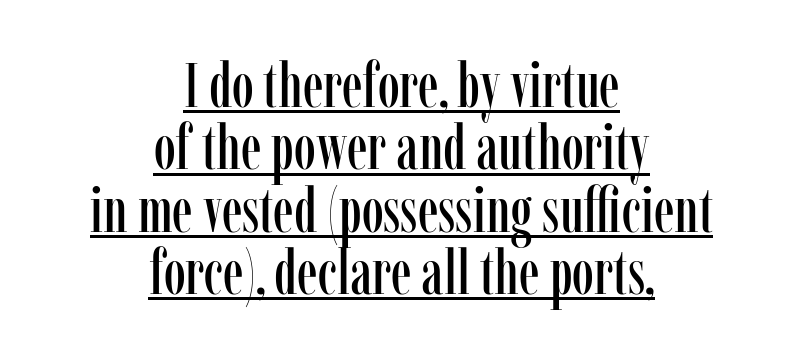
The image shows 63 px condensed serif type, upright; set centered, tight line spacing (0.99x), normal letter spacing, underlined; low stroke contrast and a medium x-height.
